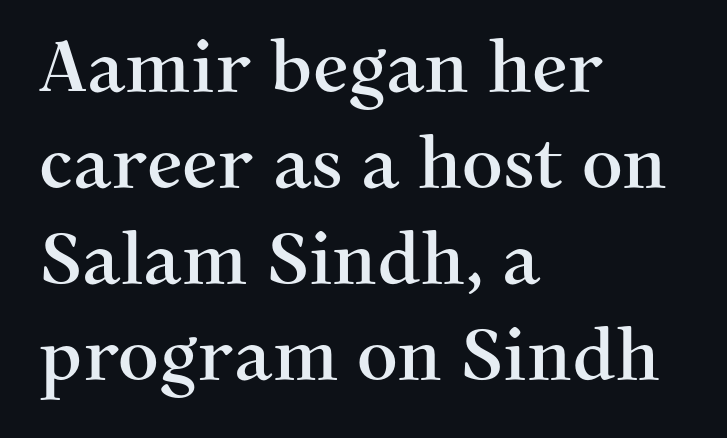
The image shows 71 px serif type, upright; set left-aligned, normal line spacing (1.35x), normal letter spacing, not underlined; medium stroke contrast and a medium x-height.
